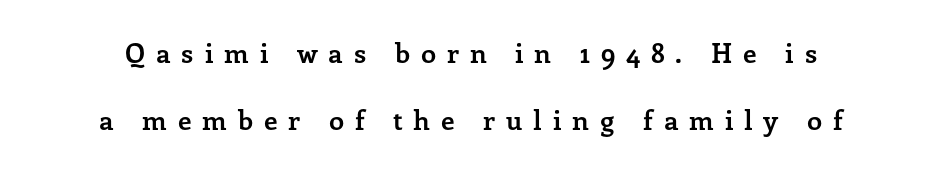
{"italic": "no", "bold": "yes", "underline": "no", "align": "center", "line_spacing": "loose", "line_spacing_ratio": 2.47, "letter_spacing": "wide", "letter_spacing_em": 0.4, "glyph_px": 27}
